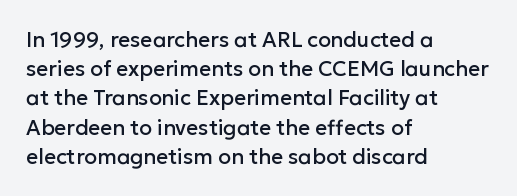
{"italic": "no", "underline": "no", "align": "left", "line_spacing": "normal", "line_spacing_ratio": 1.39, "letter_spacing": "normal", "letter_spacing_em": 0.0, "glyph_px": 21}
